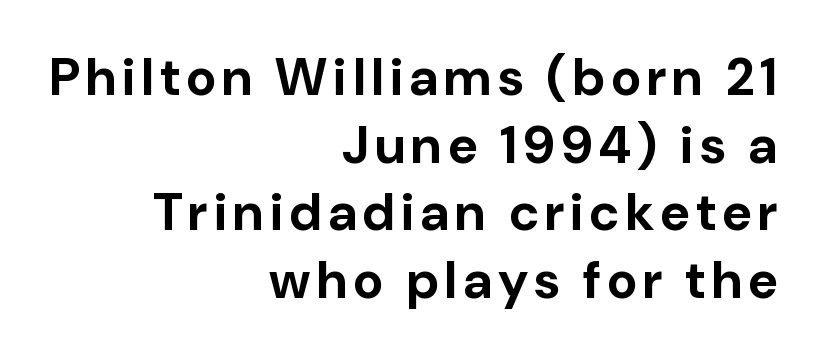
Q: Is the text bold? A: Yes.
Q: Is the text italic (slanted)? A: No, it is upright.
Q: Is the typeface a serif or a sans-serif typeface? A: Sans-serif.
Q: Is the text underlined? A: No.
Q: How is the paragraph aligned? A: Right-aligned.
Q: Is the spacing between lines tight, normal or loose? A: Normal.
Q: Width (condensed, normal, or wide)? A: Normal.
Q: Stroke contrast? A: Low.
Q: x-height? A: Medium.
Q: Monospaced? A: No.
